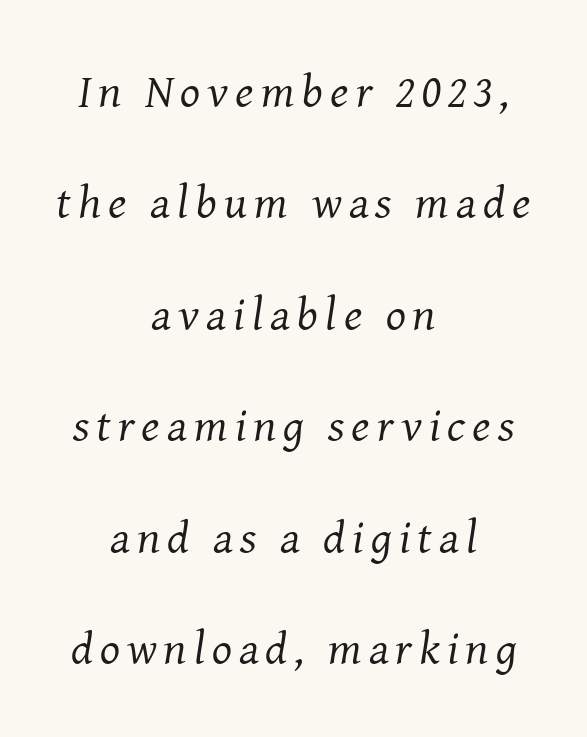
The rendering uses natural spacing where letterforms have individual widths. Serif or sans? Serif — the stroke terminals have little feet. The typesetting does not lean heavy: it is not bold. Any mark beneath the type? The region is blank. Notice the wide empty band between every row — that's loose leading.
